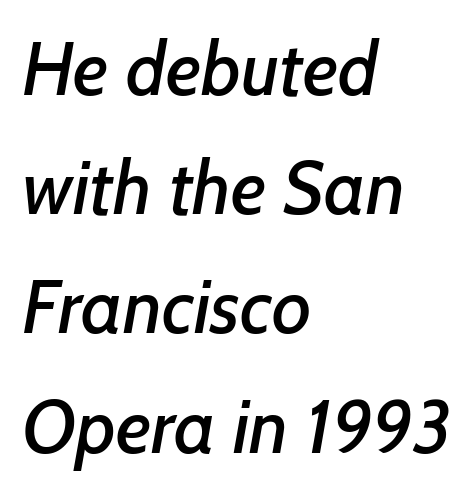
The font family rendered here belongs to the sans-serif group. The passage is arranged the way most books set body copy — flush left. You could not count columns in this text — the font is proportionally spaced. Horizontal bands of white between lines are of average thickness. Underline: absent. Inter-character spacing is left at the font's built-in metrics.
